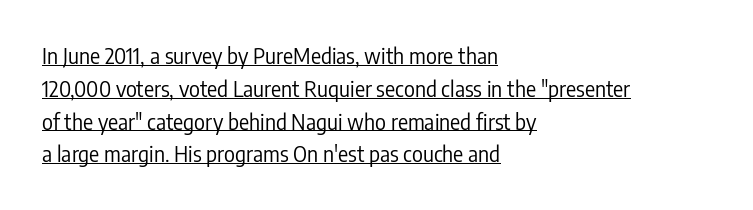
Q: Is the text bold? A: No.
Q: Is the text italic (slanted)? A: No, it is upright.
Q: Is the text underlined? A: Yes.
Q: How is the paragraph aligned? A: Left-aligned.
Q: Is the spacing between letters normal or unusually wide? A: Normal.
Q: Is the spacing between lines tight, normal or loose? A: Normal.
